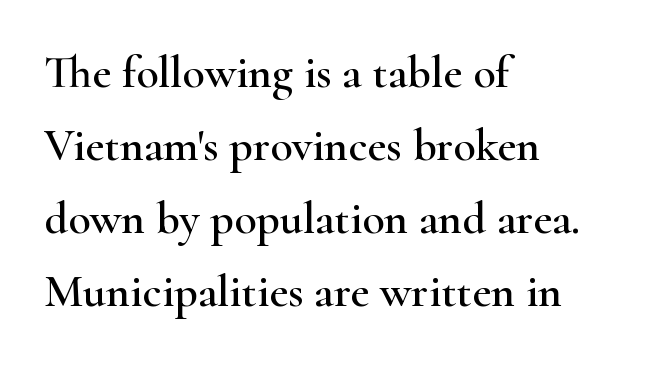
Q: Is the text italic (slanted)? A: No, it is upright.
Q: Is the typeface a serif or a sans-serif typeface? A: Serif.
Q: Is the text underlined? A: No.
Q: How is the paragraph aligned? A: Left-aligned.
Q: Is the spacing between letters normal or unusually wide? A: Normal.
Q: Is the spacing between lines tight, normal or loose? A: Normal.
Q: Width (condensed, normal, or wide)? A: Wide.
Q: Stroke contrast? A: High.
Q: x-height? A: Small.
Q: Monospaced? A: No.
